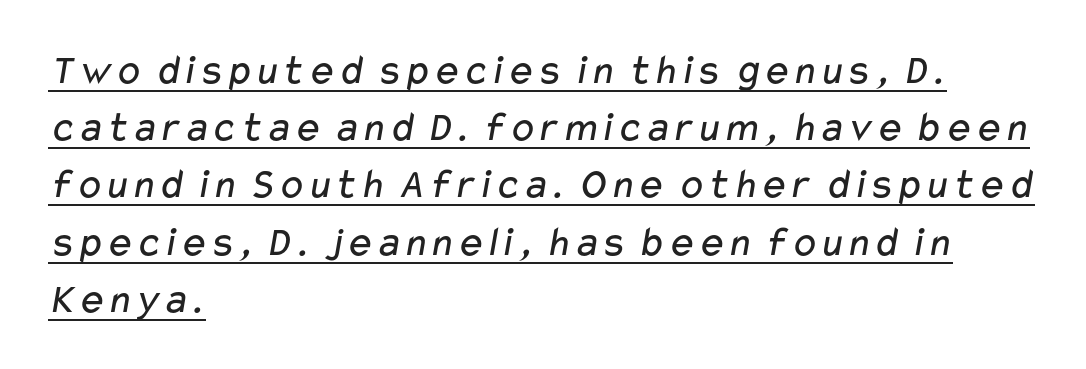
The image shows 43 px regular-weight, wide sans-serif type; set left-aligned, normal line spacing (1.33x), normal letter spacing, underlined; low stroke contrast and a medium x-height.
